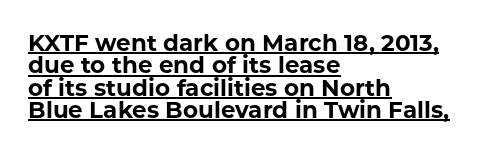
Q: Is the text bold? A: Yes.
Q: Is the text italic (slanted)? A: No, it is upright.
Q: Is the text underlined? A: Yes.
Q: How is the paragraph aligned? A: Left-aligned.
Q: Is the spacing between letters normal or unusually wide? A: Normal.
Q: Is the spacing between lines tight, normal or loose? A: Tight.
